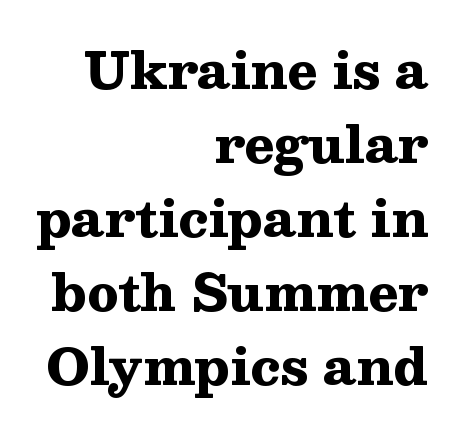
Do the characters align in a grid? No, the font is proportional. No italicization has been applied; the sample stays upright. These lines sit exactly where default settings would place them. The passage shown is typeset with a serif family. A bare baseline throughout the passage.
